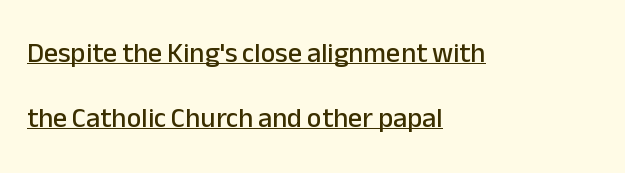
Q: Is the text italic (slanted)? A: No, it is upright.
Q: Is the typeface a serif or a sans-serif typeface? A: Sans-serif.
Q: Is the text underlined? A: Yes.
Q: How is the paragraph aligned? A: Left-aligned.
Q: Is the spacing between letters normal or unusually wide? A: Normal.
Q: Is the spacing between lines tight, normal or loose? A: Loose.
Q: Width (condensed, normal, or wide)? A: Normal.
Q: Stroke contrast? A: Low.
Q: x-height? A: Medium.
Q: Monospaced? A: No.
